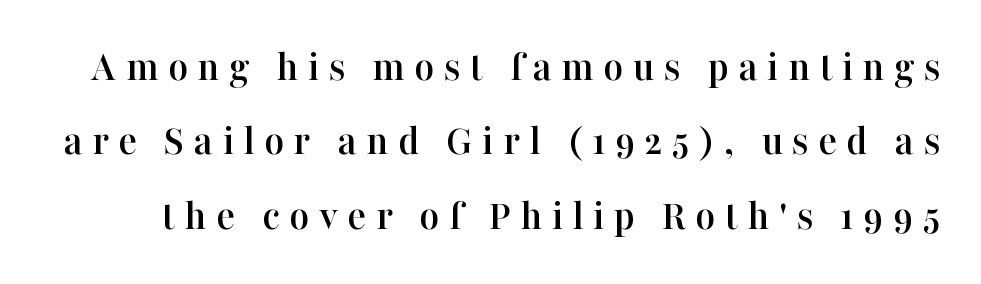
The baseline area is clear. Honestly, the letter spacing is so wide it's the main thing you notice. Examine the stroke ends and you'll spot serifs. Italic: no, the glyphs are upright roman. This sample has the flowing, uneven cadence of proportional lettering.
